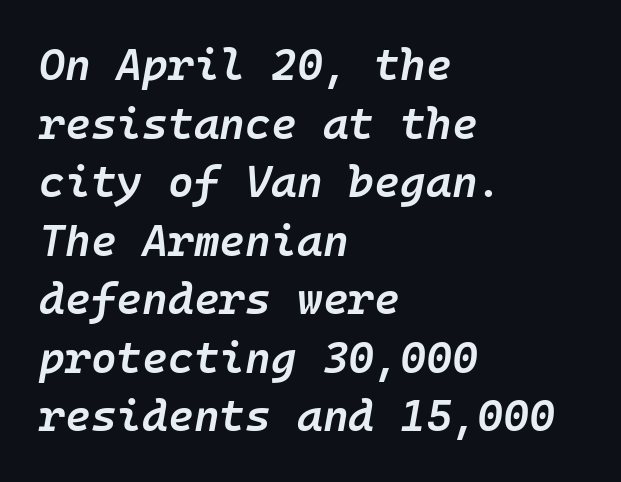
Alignment: flush left. The type is set solid horizontally, with unmodified tracking. Typesetter's note: demi weight, one step under bold. Honestly, there is no underline to notice here at all. This is oblique type, the kind used for emphasis or titles.
